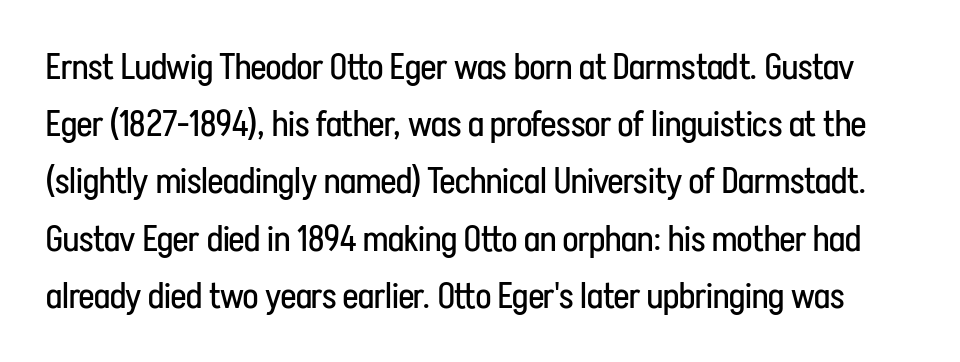
Note the varied advance widths — an 'i' is clearly narrower than an 'm'. Glyph-to-glyph distance matches everyday printed text. The letters look calm and open, with moderate or lighter stems. The specimen reads as upright at a glance. Line spacing here is normal.
